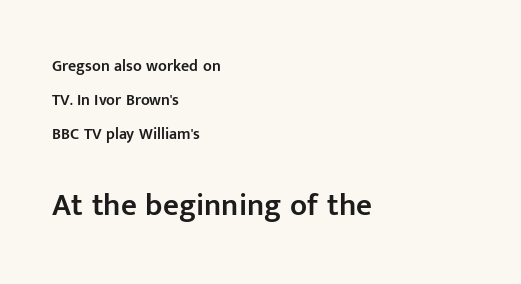
{"serif": "no", "italic": "no", "bold": "semi", "weight": "semibold", "width": "normal", "stroke_contrast": "low", "x_height": "medium", "monospaced": "no", "underline": "no", "align": "left", "line_spacing": "loose", "line_spacing_ratio": 2.12, "letter_spacing": "normal", "letter_spacing_em": 0.0, "larger_block": "second", "size_ratio": 1.94, "glyph_px": 31}
